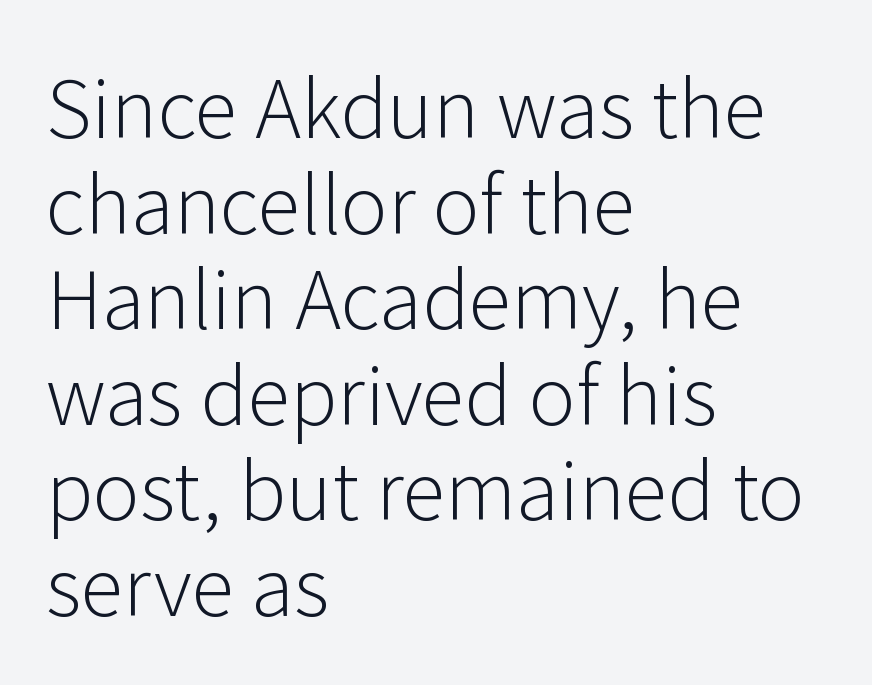
Q: Is the text bold? A: No.
Q: Is the text italic (slanted)? A: No, it is upright.
Q: Is the typeface a serif or a sans-serif typeface? A: Sans-serif.
Q: Is the text underlined? A: No.
Q: How is the paragraph aligned? A: Left-aligned.
Q: Is the spacing between letters normal or unusually wide? A: Normal.
Q: Width (condensed, normal, or wide)? A: Normal.
Q: Stroke contrast? A: Low.
Q: x-height? A: Medium.
Q: Monospaced? A: No.
